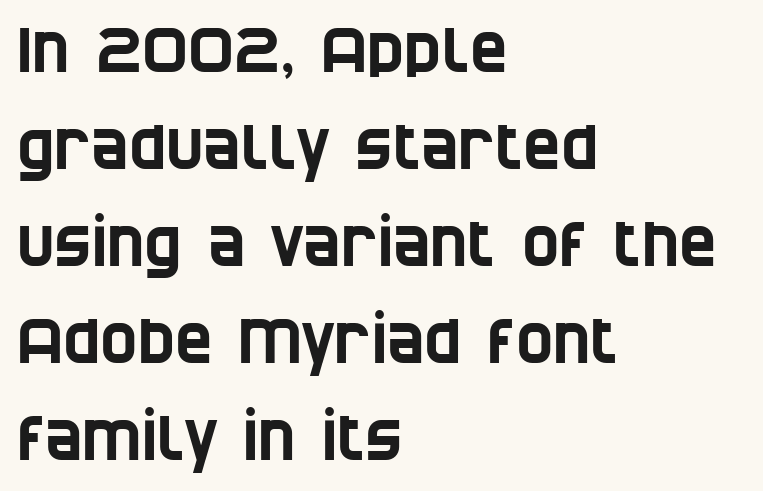
Q: Is the typeface a serif or a sans-serif typeface? A: Sans-serif.
Q: Is the text underlined? A: No.
Q: How is the paragraph aligned? A: Left-aligned.
Q: Is the spacing between letters normal or unusually wide? A: Normal.
Q: Is the spacing between lines tight, normal or loose? A: Normal.
Q: Width (condensed, normal, or wide)? A: Condensed.
Q: Stroke contrast? A: Low.
Q: x-height? A: Large.
Q: Monospaced? A: No.
